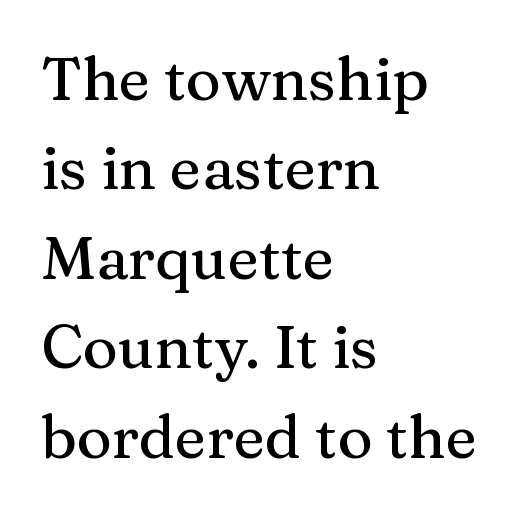
The image shows 60 px serif type, upright; set left-aligned, normal line spacing (1.49x), normal letter spacing, not underlined; medium stroke contrast and a medium x-height.
